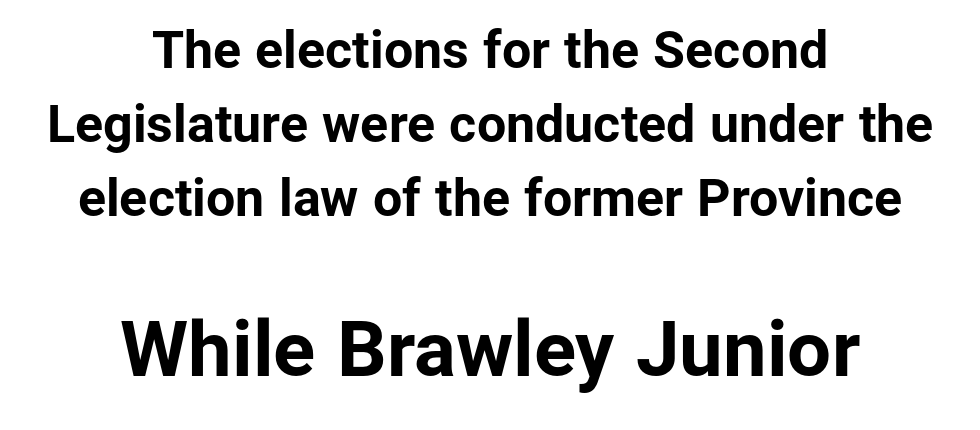
The image shows 78 px bold sans-serif type, upright; set centered, normal line spacing (1.42x), normal letter spacing, not underlined; the second (bottom) block is 1.5x larger; low stroke contrast and a medium x-height.
